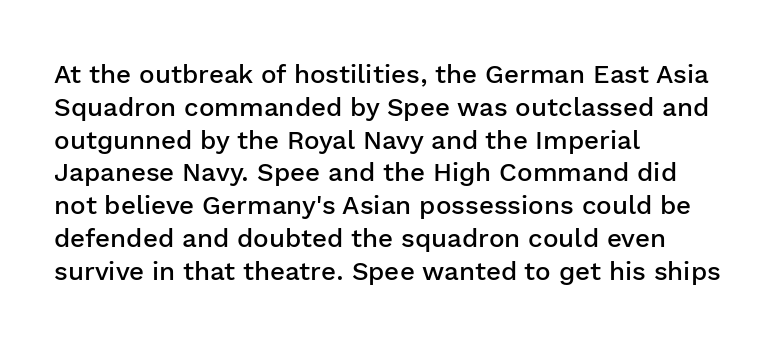
{"italic": "no", "bold": "semi", "underline": "no", "align": "left", "line_spacing": "normal", "line_spacing_ratio": 1.26, "letter_spacing": "normal", "letter_spacing_em": 0.0, "glyph_px": 26}
